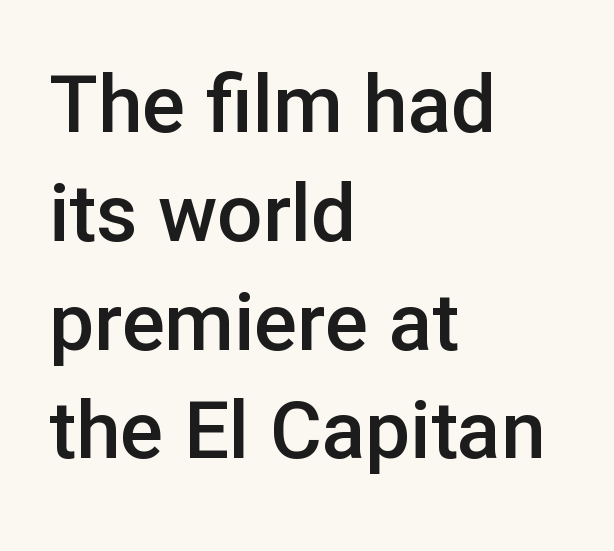
Q: Is the text bold? A: Semi-bold.
Q: Is the text italic (slanted)? A: No, it is upright.
Q: Is the typeface a serif or a sans-serif typeface? A: Sans-serif.
Q: Is the text underlined? A: No.
Q: How is the paragraph aligned? A: Left-aligned.
Q: Is the spacing between letters normal or unusually wide? A: Normal.
Q: Is the spacing between lines tight, normal or loose? A: Normal.
Q: Width (condensed, normal, or wide)? A: Normal.
Q: Stroke contrast? A: Low.
Q: x-height? A: Medium.
Q: Monospaced? A: No.
